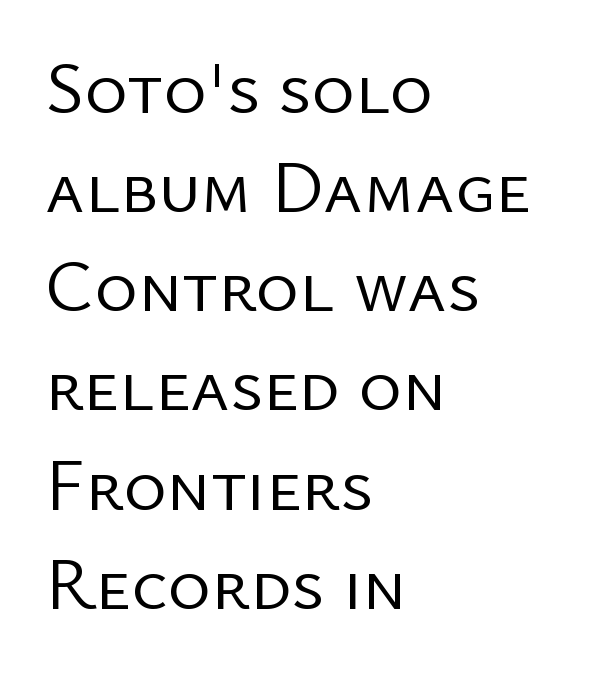
The image shows 74 px regular-weight sans-serif type, upright; set left-aligned, normal line spacing (1.34x), normal letter spacing, not underlined; low stroke contrast and a medium x-height.
